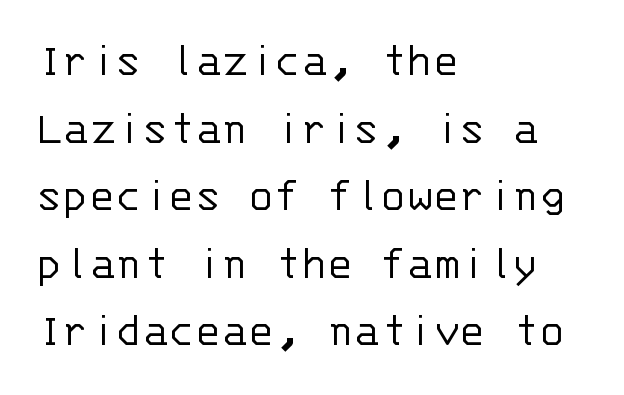
Q: Is the text bold? A: No.
Q: Is the text italic (slanted)? A: No, it is upright.
Q: Is the typeface a serif or a sans-serif typeface? A: Sans-serif.
Q: Is the text underlined? A: No.
Q: How is the paragraph aligned? A: Left-aligned.
Q: Is the spacing between letters normal or unusually wide? A: Normal.
Q: Is the spacing between lines tight, normal or loose? A: Normal.
Q: Width (condensed, normal, or wide)? A: Normal.
Q: Stroke contrast? A: Low.
Q: x-height? A: Large.
Q: Monospaced? A: Yes.
